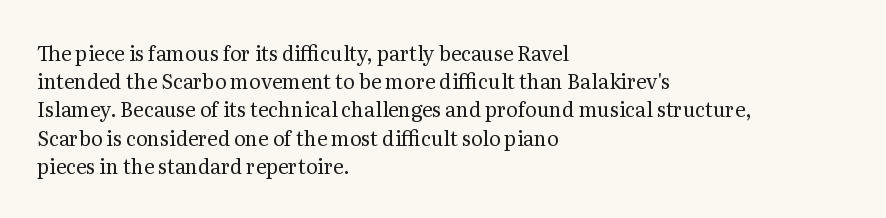
Q: Is the text bold? A: No.
Q: Is the text italic (slanted)? A: No, it is upright.
Q: Is the text underlined? A: No.
Q: How is the paragraph aligned? A: Left-aligned.
Q: Is the spacing between letters normal or unusually wide? A: Normal.
Q: Is the spacing between lines tight, normal or loose? A: Normal.
